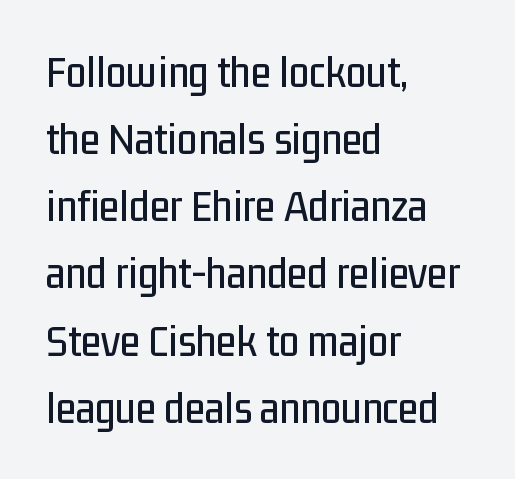
The image shows 46 px condensed sans-serif type, upright; set left-aligned, normal line spacing (1.46x), normal letter spacing, not underlined; low stroke contrast and a medium x-height.
